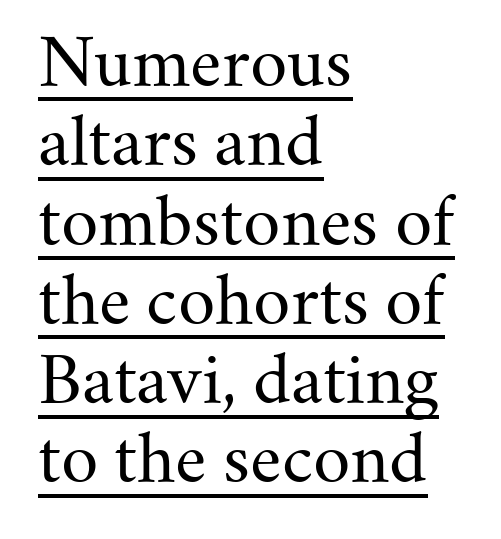
The image shows 65 px regular-weight serif type, upright; set left-aligned, line spacing 1.22x, normal letter spacing, underlined; medium stroke contrast and a small x-height.
